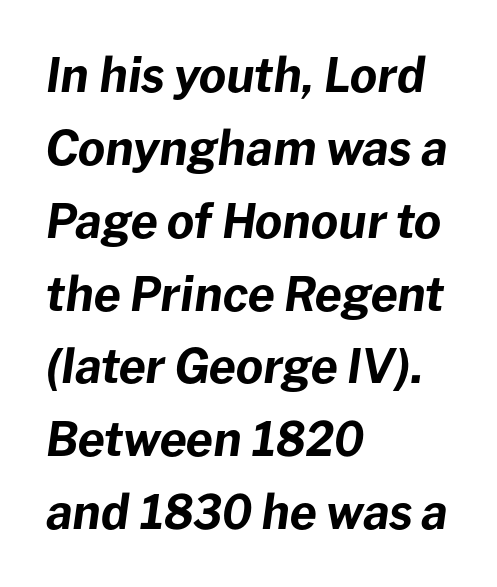
Q: Is the text bold? A: Yes.
Q: Is the text italic (slanted)? A: Yes, it leans right by about 8 degrees.
Q: Is the text underlined? A: No.
Q: How is the paragraph aligned? A: Left-aligned.
Q: Is the spacing between letters normal or unusually wide? A: Normal.
Q: Is the spacing between lines tight, normal or loose? A: Normal.
Q: Width (condensed, normal, or wide)? A: Normal.
Q: Stroke contrast? A: Low.
Q: x-height? A: Medium.
Q: Monospaced? A: No.
